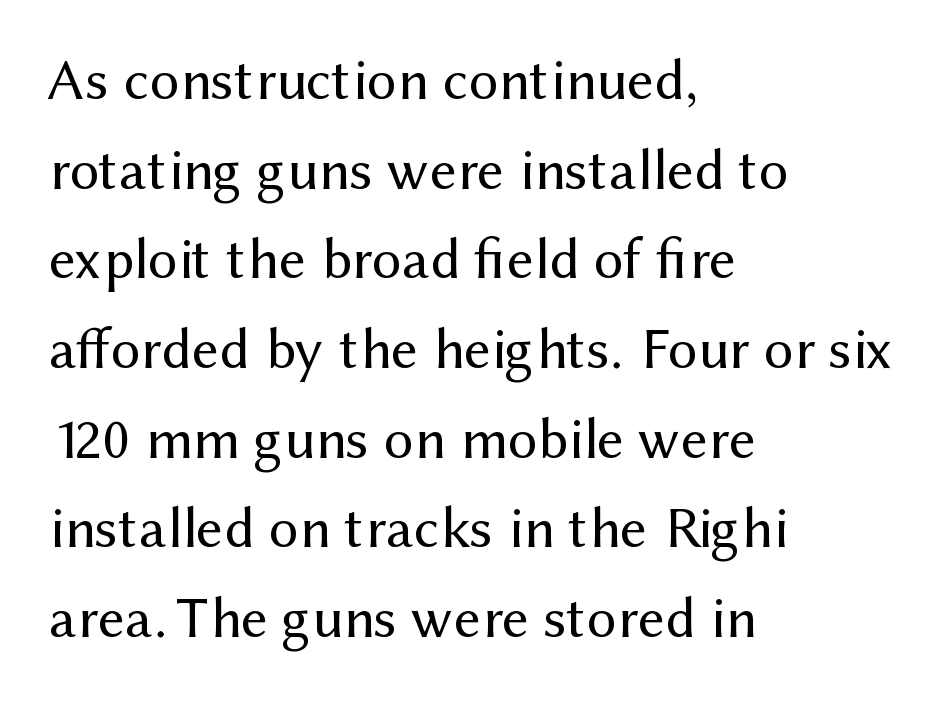
Type without underlining. The designer went with a sans here, leaving each stem footless. In terms of posture, this sample is upright. Is the block centered? No — it sits flush against the left margin. Stroke thickness stays within the range of a standard reading face or lighter. Character widths vary here, with narrow letters taking less room than wide ones.
